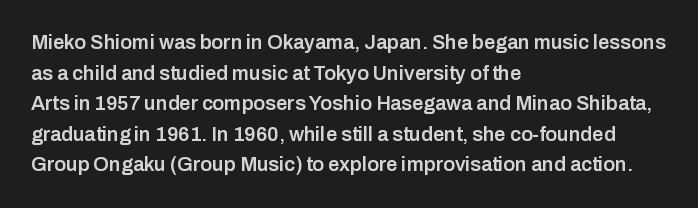
This rendering features lettering with no underline. Students, observe: this is what conventionally led text looks like. Students, note that the glyphs here touch the page at normal intervals. The specimen reads as upright at a glance.
